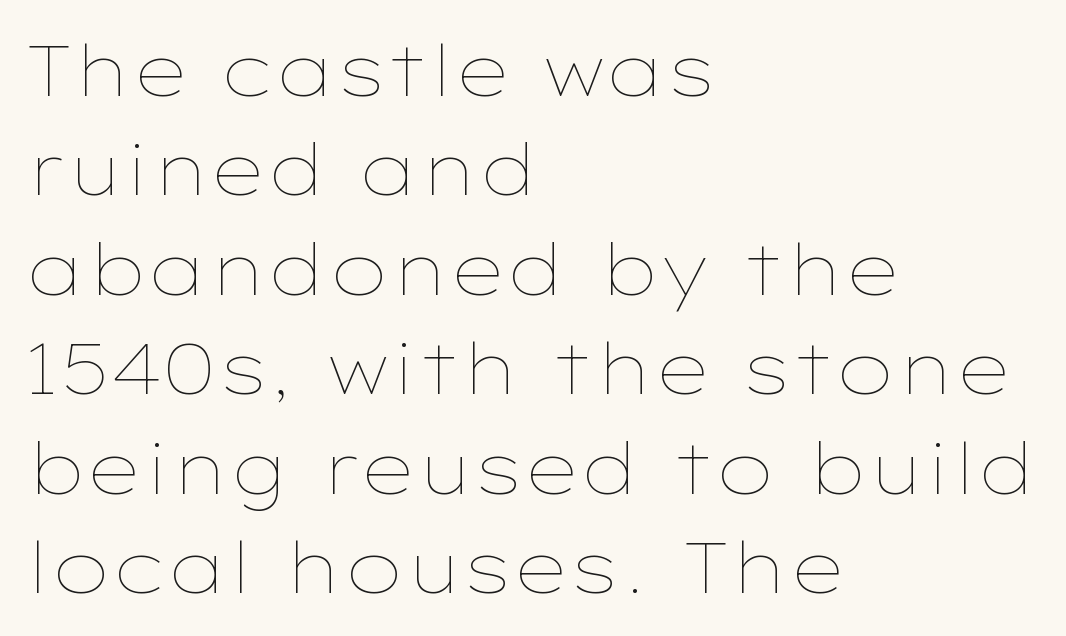
Q: Is the text bold? A: No.
Q: Is the text italic (slanted)? A: No, it is upright.
Q: Is the text underlined? A: No.
Q: How is the paragraph aligned? A: Left-aligned.
Q: Is the spacing between letters normal or unusually wide? A: Normal.
Q: Is the spacing between lines tight, normal or loose? A: Normal.
Q: Width (condensed, normal, or wide)? A: Wide.
Q: Stroke contrast? A: Low.
Q: x-height? A: Medium.
Q: Monospaced? A: No.
